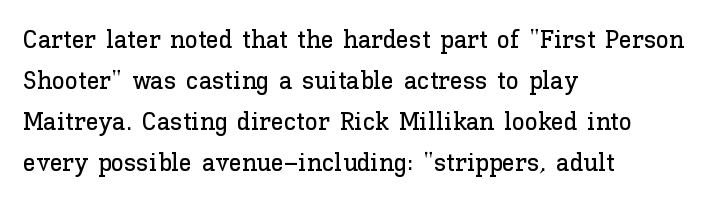
{"italic": "no", "underline": "no", "align": "left", "line_spacing": "normal", "line_spacing_ratio": 1.58, "letter_spacing": "normal", "letter_spacing_em": 0.0, "glyph_px": 26}
